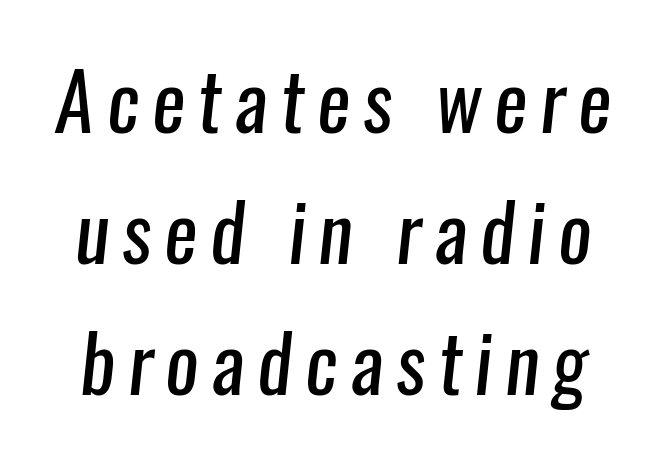
Q: Is the text bold? A: No.
Q: Is the typeface a serif or a sans-serif typeface? A: Sans-serif.
Q: Is the text underlined? A: No.
Q: Is the spacing between lines tight, normal or loose? A: Normal.
Q: Width (condensed, normal, or wide)? A: Condensed.
Q: Stroke contrast? A: Low.
Q: x-height? A: Medium.
Q: Monospaced? A: No.
